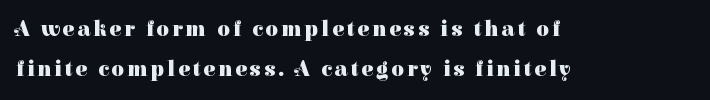
The image shows 22 px bold type, upright; set left-aligned, line spacing 1.82x, not underlined.
